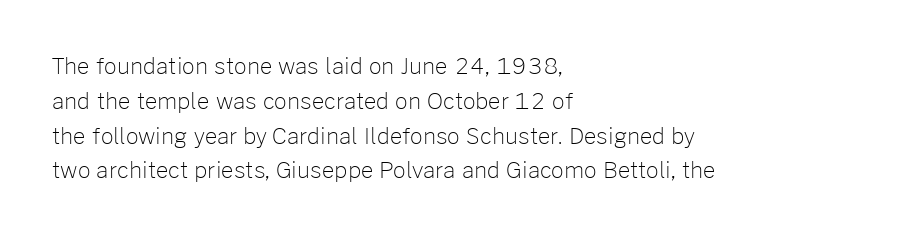
All the whitespace from short lines collects on the right. No extra tracking has been applied to these lines. Characters remain perfectly vertical along every line. The space beneath each line is pristine and unruled. Vertical stems look standard width or narrower in stroke.
